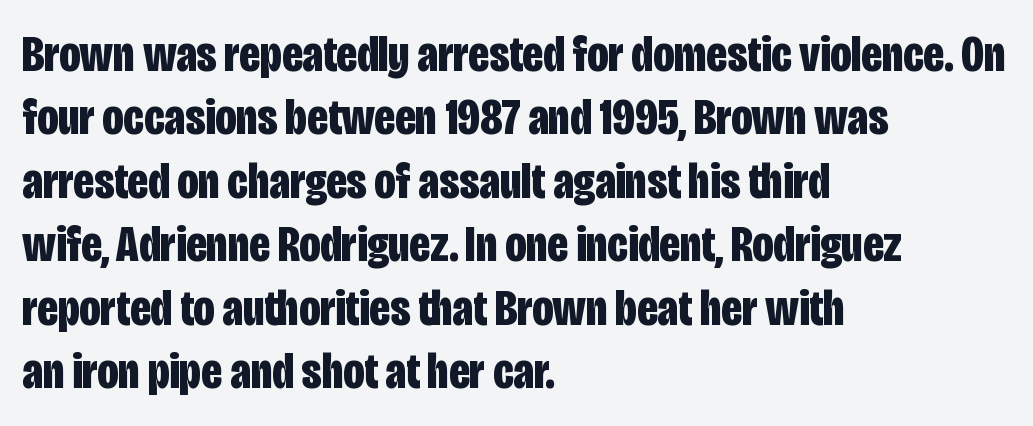
Q: Is the text bold? A: Yes.
Q: Is the text italic (slanted)? A: No, it is upright.
Q: Is the typeface a serif or a sans-serif typeface? A: Sans-serif.
Q: Is the text underlined? A: No.
Q: How is the paragraph aligned? A: Left-aligned.
Q: Is the spacing between letters normal or unusually wide? A: Normal.
Q: Width (condensed, normal, or wide)? A: Condensed.
Q: Stroke contrast? A: Low.
Q: x-height? A: Large.
Q: Monospaced? A: No.
